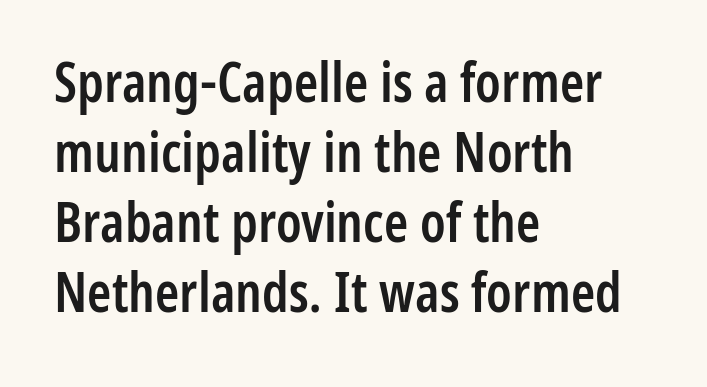
The image shows 55 px semibold, condensed sans-serif type, upright; set left-aligned, normal line spacing (1.27x), normal letter spacing, not underlined; low stroke contrast and a medium x-height.
